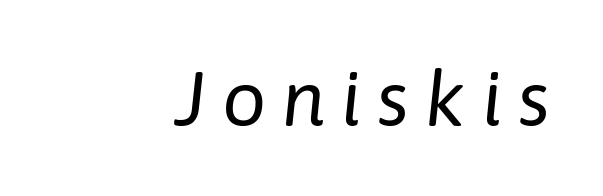
{"italic": "yes", "lean": "right", "slant_degrees": 6, "bold": "no", "weight": "regular", "width": "normal", "stroke_contrast": "low", "x_height": "medium", "monospaced": "no", "underline": "no", "letter_spacing": "wide", "letter_spacing_em": 0.2, "glyph_px": 78}
